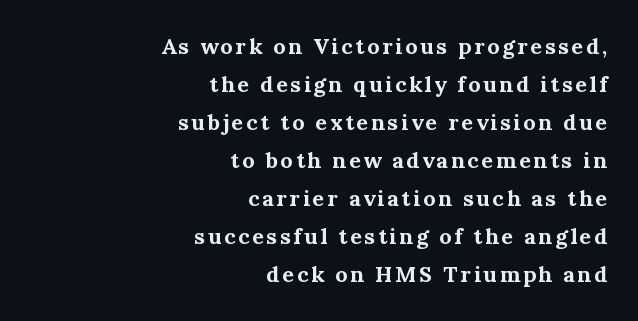
Q: Is the text bold? A: Yes.
Q: Is the text italic (slanted)? A: No, it is upright.
Q: Is the text underlined? A: No.
Q: How is the paragraph aligned? A: Right-aligned.
